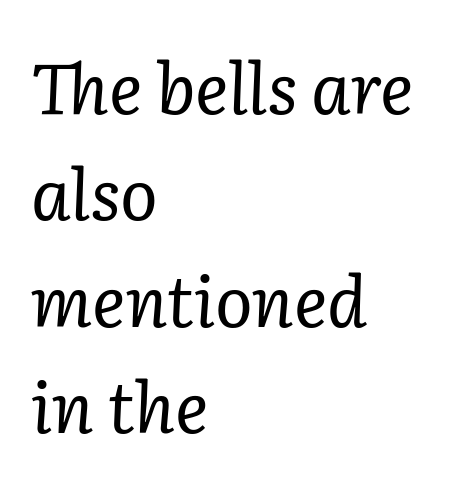
{"serif": "yes", "italic": "yes", "lean": "right", "slant_degrees": 2, "bold": "no", "weight": "regular", "width": "normal", "stroke_contrast": "low", "x_height": "medium", "monospaced": "no", "underline": "no", "align": "left", "line_spacing": "normal", "line_spacing_ratio": 1.52, "letter_spacing": "normal", "letter_spacing_em": 0.0, "glyph_px": 70}
